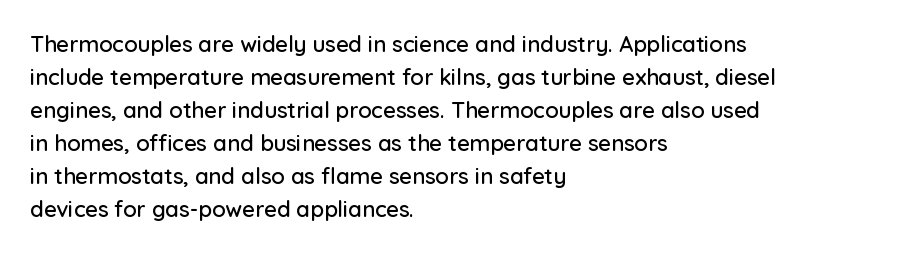
A clean baseline with only descenders dipping below it. Standard letterfit; no display-style spreading of the glyphs. Notice how descenders clear the ascenders below comfortably — that's standard leading. It's the straight-up-and-down kind of type. Does the copy run flush right? No — it runs flush left.
